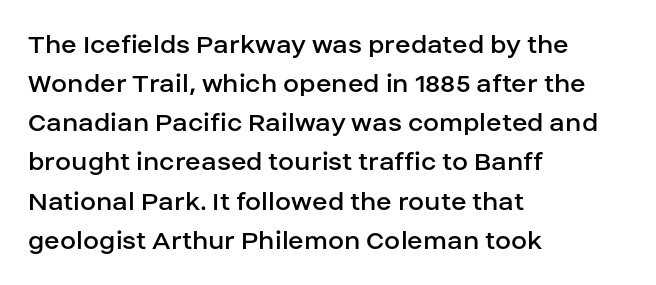
{"serif": "no", "italic": "no", "bold": "no", "weight": "regular", "width": "normal", "stroke_contrast": "low", "x_height": "large", "monospaced": "no", "underline": "no", "align": "left", "line_spacing": "normal", "line_spacing_ratio": 1.35, "letter_spacing": "normal", "letter_spacing_em": 0.0, "glyph_px": 29}
